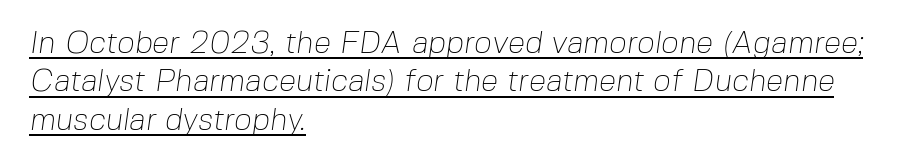
{"serif": "no", "bold": "no", "weight": "thin", "width": "normal", "stroke_contrast": "low", "x_height": "medium", "monospaced": "no", "underline": "yes", "align": "left", "line_spacing_ratio": 1.24, "letter_spacing": "normal", "letter_spacing_em": 0.0, "glyph_px": 31}
